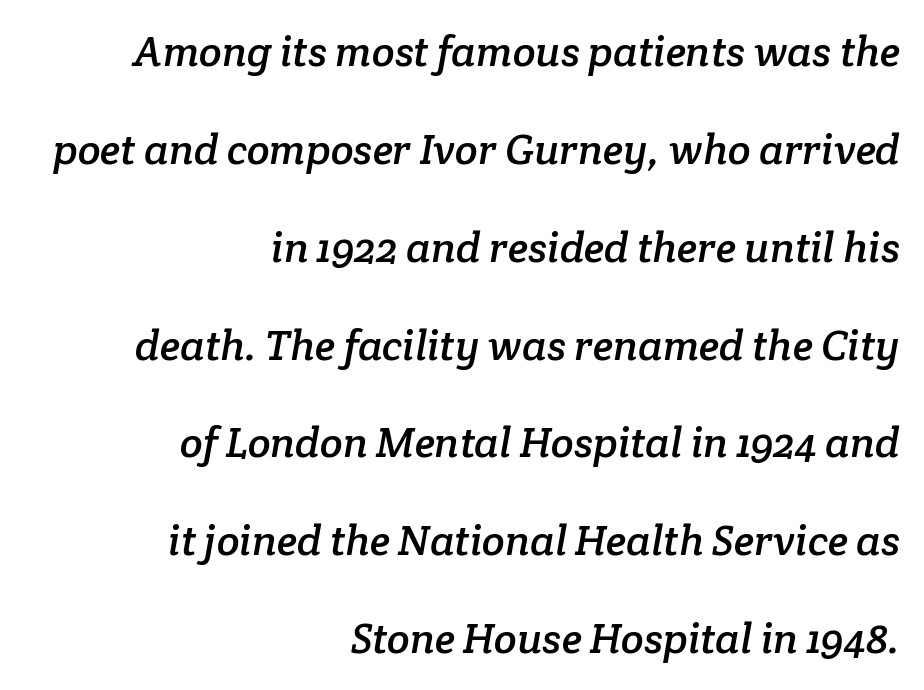
This is serif lettering, the kind often seen in printed books. The horizontal fit of the characters is conventional and even. The text block is weighted toward the right margin, trailing off unevenly leftward. Here the designer chose a conventional face with non-uniform glyph widths. The area under the type is left untouched.
